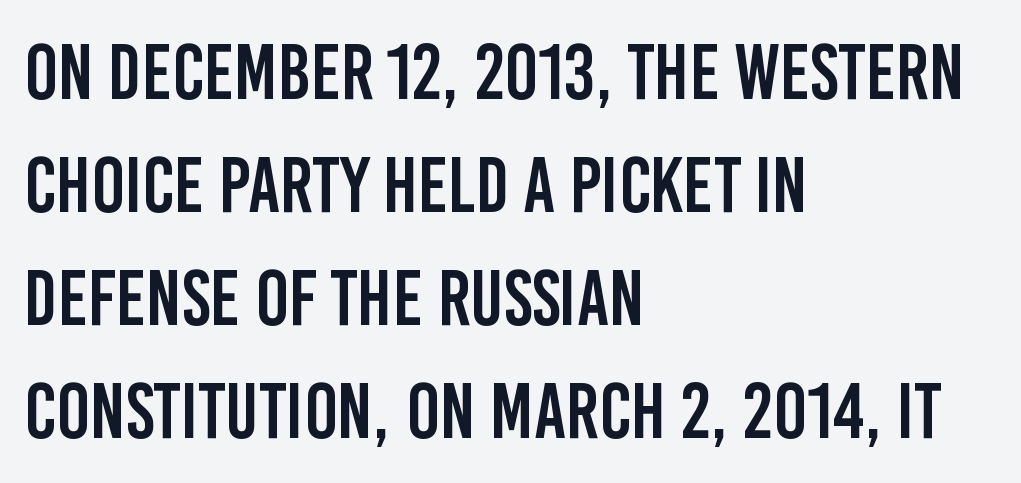
Q: Is the text italic (slanted)? A: No, it is upright.
Q: Is the typeface a serif or a sans-serif typeface? A: Sans-serif.
Q: Is the text underlined? A: No.
Q: How is the paragraph aligned? A: Left-aligned.
Q: Is the spacing between letters normal or unusually wide? A: Normal.
Q: Is the spacing between lines tight, normal or loose? A: Normal.
Q: Width (condensed, normal, or wide)? A: Condensed.
Q: Stroke contrast? A: Low.
Q: x-height? A: Large.
Q: Monospaced? A: No.
